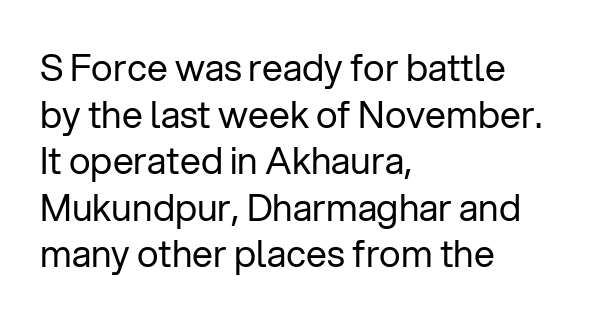
Q: Is the text bold? A: No.
Q: Is the text italic (slanted)? A: No, it is upright.
Q: Is the typeface a serif or a sans-serif typeface? A: Sans-serif.
Q: Is the text underlined? A: No.
Q: How is the paragraph aligned? A: Left-aligned.
Q: Is the spacing between letters normal or unusually wide? A: Normal.
Q: Is the spacing between lines tight, normal or loose? A: Normal.
Q: Width (condensed, normal, or wide)? A: Normal.
Q: Stroke contrast? A: Low.
Q: x-height? A: Medium.
Q: Monospaced? A: No.
